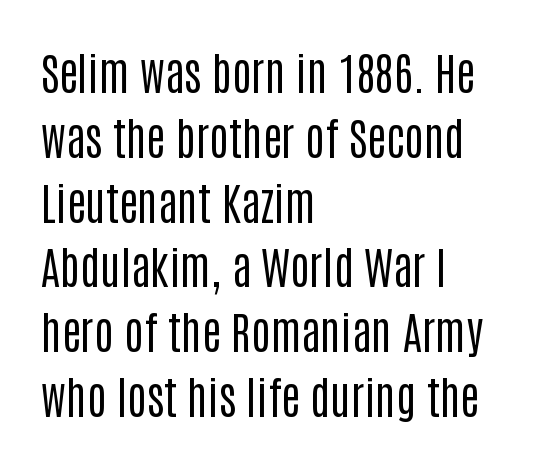
The image shows 45 px regular-weight, condensed sans-serif type, upright; set left-aligned, normal line spacing (1.44x), normal letter spacing, not underlined; low stroke contrast and a large x-height.
